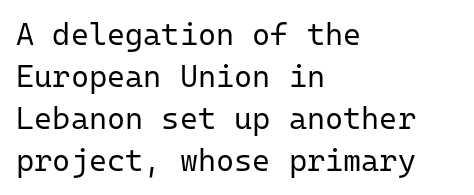
The image shows 31 px regular-weight sans-serif type, upright, monospaced; set left-aligned, normal line spacing (1.35x), normal letter spacing, not underlined; low stroke contrast and a medium x-height.
